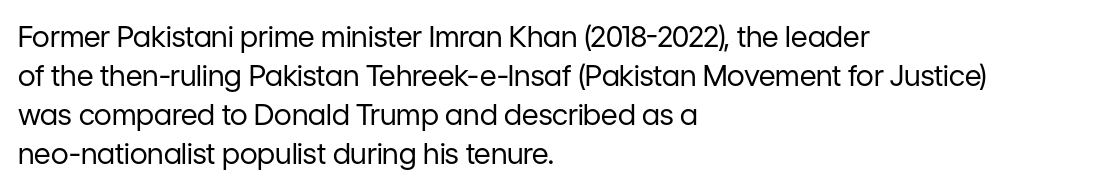
{"serif": "no", "italic": "no", "bold": "no", "weight": "regular", "width": "normal", "stroke_contrast": "low", "x_height": "medium", "monospaced": "no", "underline": "no", "align": "left", "line_spacing": "normal", "line_spacing_ratio": 1.35, "letter_spacing": "normal", "letter_spacing_em": 0.0, "glyph_px": 29}
